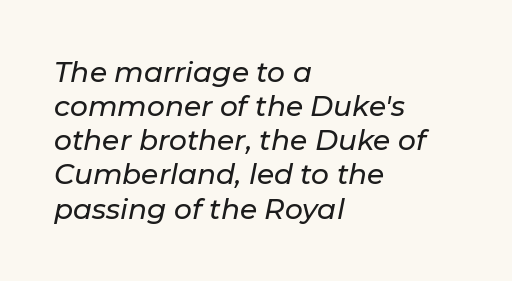
The image shows 28 px text type, italic (leaning right); set left-aligned, line spacing 1.22x, normal letter spacing, not underlined; low stroke contrast and a medium x-height.
